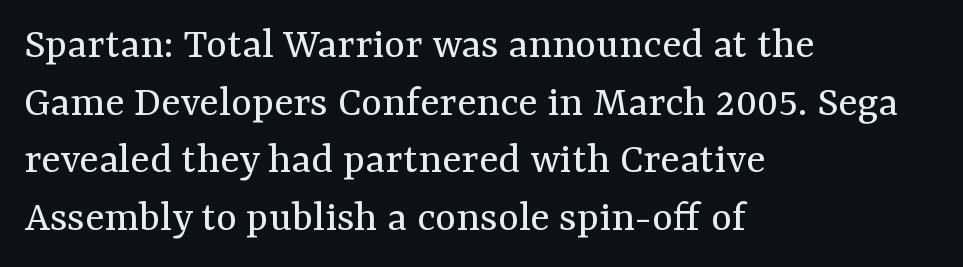
The image shows 45 px regular-weight serif type, upright; set left-aligned, normal line spacing (1.28x), normal letter spacing, not underlined; medium stroke contrast and a medium x-height.
